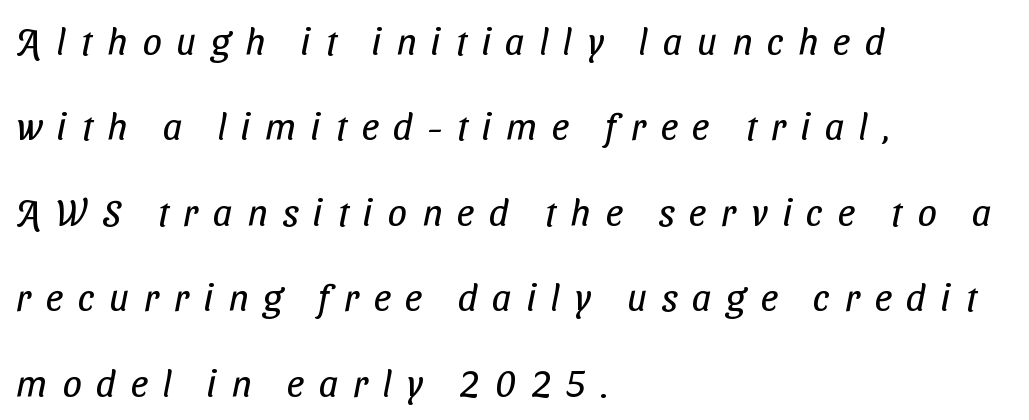
The gaps between neighbouring characters are conspicuously large. A typesetter would call this proportional, since set widths differ per character. The rendering uses a large line-height, opening up the rows. Classification — sans serif.
